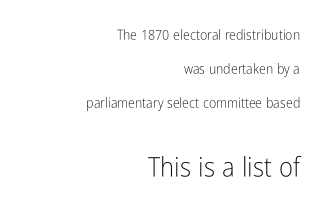
The image shows 27 px text type, upright; set right-aligned, loose line spacing (2.43x), normal letter spacing, not underlined; the second (bottom) block is 1.93x larger.
